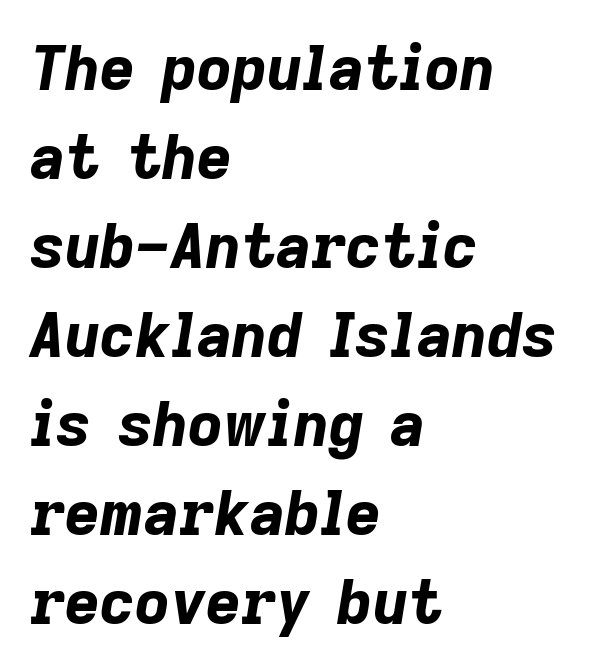
The rendering uses a bold face; every stroke is thick and dark. Letters rest on an invisible, unmarked baseline. Each letter keeps its own natural width here, so spacing adapts to shape. The letters are slanted; this is an italic face. Each word holds together tightly as a unit, with standard inter-letter gaps. Alignment: flush left.
